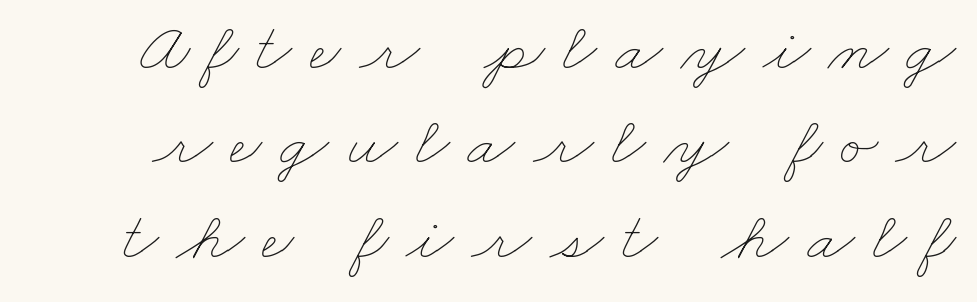
The strokes carry an ordinary text weight at most. The lines sit at an ordinary, default distance from one another. Characters follow at a spacing far wider than the type designer built in. The words here are not underlined.
